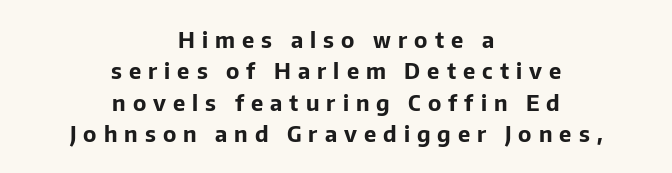
Q: Is the text bold? A: Yes.
Q: Is the text italic (slanted)? A: No, it is upright.
Q: Is the text underlined? A: No.
Q: How is the paragraph aligned? A: Centered.
Q: Is the spacing between letters normal or unusually wide? A: Unusually wide.
Q: Is the spacing between lines tight, normal or loose? A: Normal.
